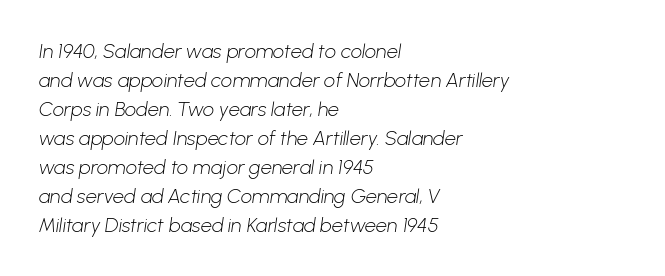
Q: Is the text bold? A: No.
Q: Is the text underlined? A: No.
Q: How is the paragraph aligned? A: Left-aligned.
Q: Is the spacing between letters normal or unusually wide? A: Normal.
Q: Is the spacing between lines tight, normal or loose? A: Normal.
